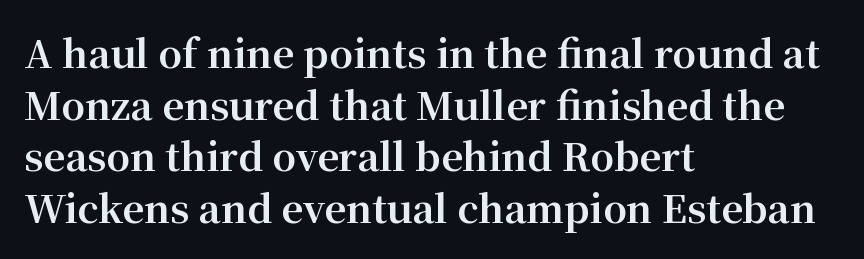
The image shows 38 px bold serif type, upright; set left-aligned, normal line spacing (1.36x), normal letter spacing, not underlined; medium stroke contrast and a medium x-height.
